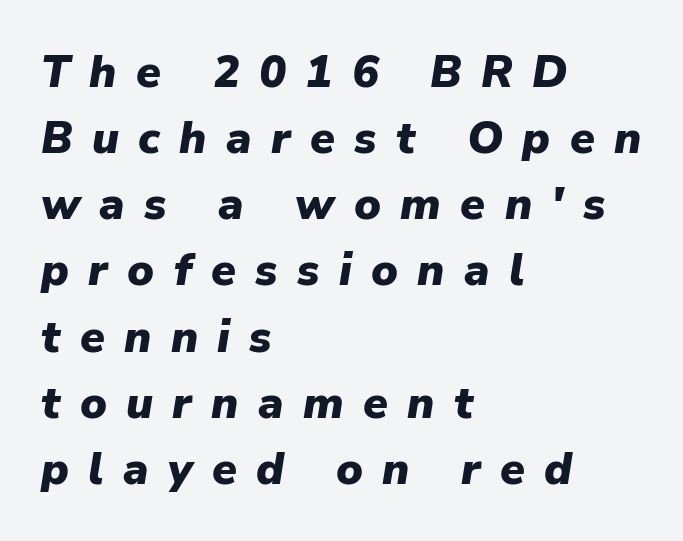
A clean baseline with only descenders dipping below it. Designer's note — italics engaged. Does the weight exceed regular? Yes, all the way to bold. Vertically, the passage feels balanced, rows spaced as you'd expect. These lines have a slow, spaced-out rhythm from letter to letter.
